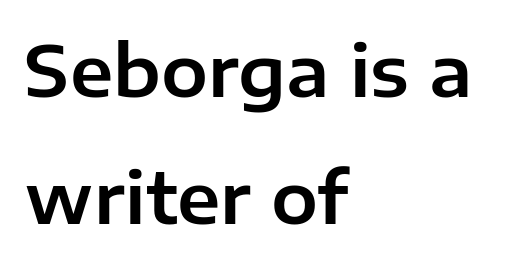
The image shows 70 px sans-serif type, upright; set left-aligned, line spacing 1.82x, normal letter spacing, not underlined; low stroke contrast and a medium x-height.
